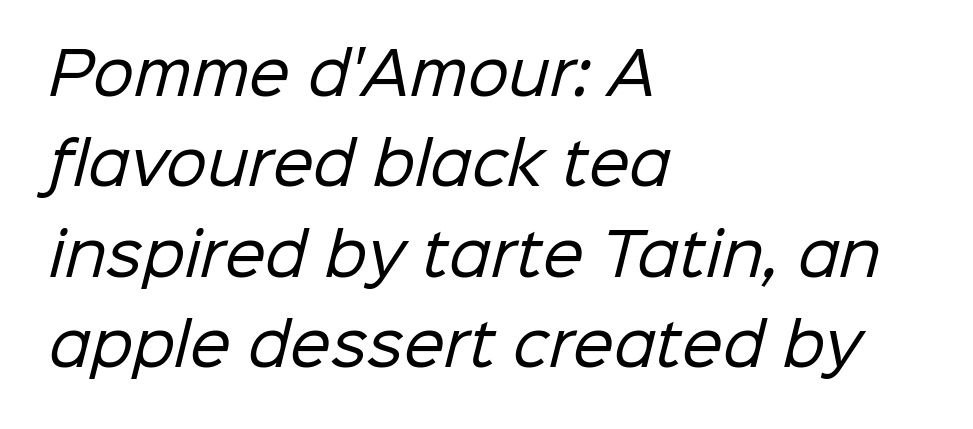
Bold? No — there's no thickening of the strokes. No word sits above an underline. The lines sit at an ordinary, default distance from one another. The paragraph shown leans on its left margin. You could not count columns in this text — the font is proportionally spaced.
